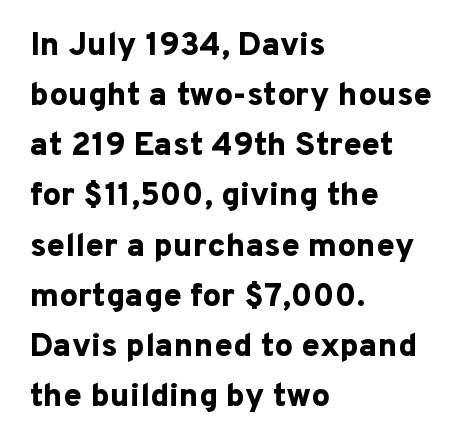
The image shows 33 px bold sans-serif type, upright; set left-aligned, normal line spacing (1.52x), normal letter spacing, not underlined; low stroke contrast and a medium x-height.
